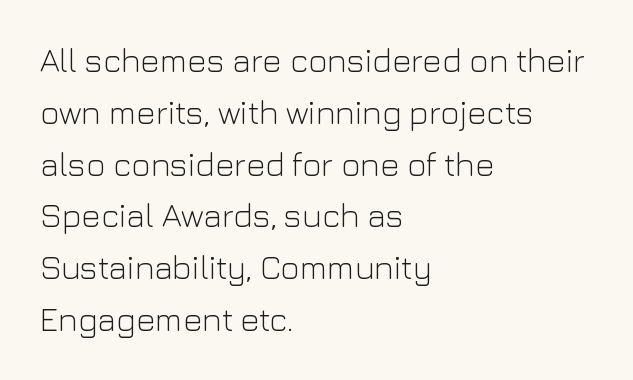
{"serif": "no", "italic": "no", "bold": "no", "weight": "light", "width": "normal", "stroke_contrast": "low", "x_height": "medium", "monospaced": "no", "underline": "no", "align": "left", "line_spacing": "normal", "line_spacing_ratio": 1.57, "letter_spacing": "normal", "letter_spacing_em": 0.0, "glyph_px": 33}
